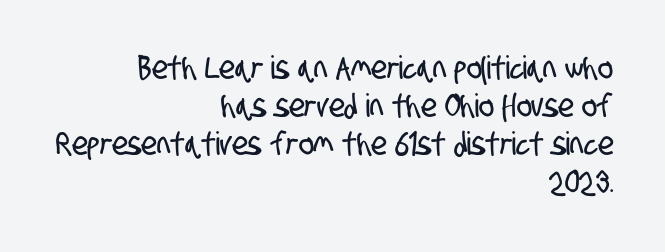
Q: Is the typeface a serif or a sans-serif typeface? A: Sans-serif.
Q: Is the text underlined? A: No.
Q: How is the paragraph aligned? A: Right-aligned.
Q: Is the spacing between letters normal or unusually wide? A: Normal.
Q: Width (condensed, normal, or wide)? A: Condensed.
Q: Stroke contrast? A: Low.
Q: x-height? A: Large.
Q: Monospaced? A: No.
